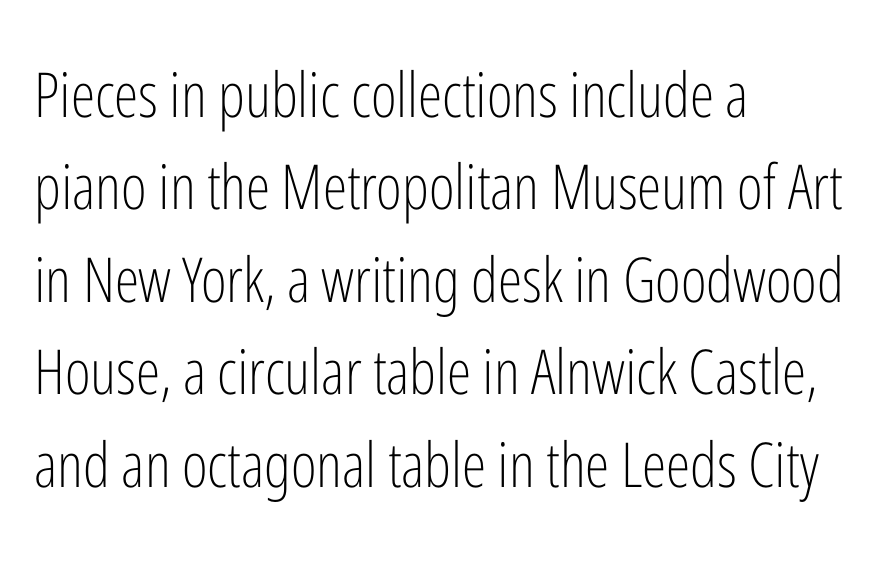
The image shows 62 px light, condensed sans-serif type, upright; set left-aligned, normal line spacing (1.49x), normal letter spacing, not underlined; low stroke contrast and a medium x-height.
